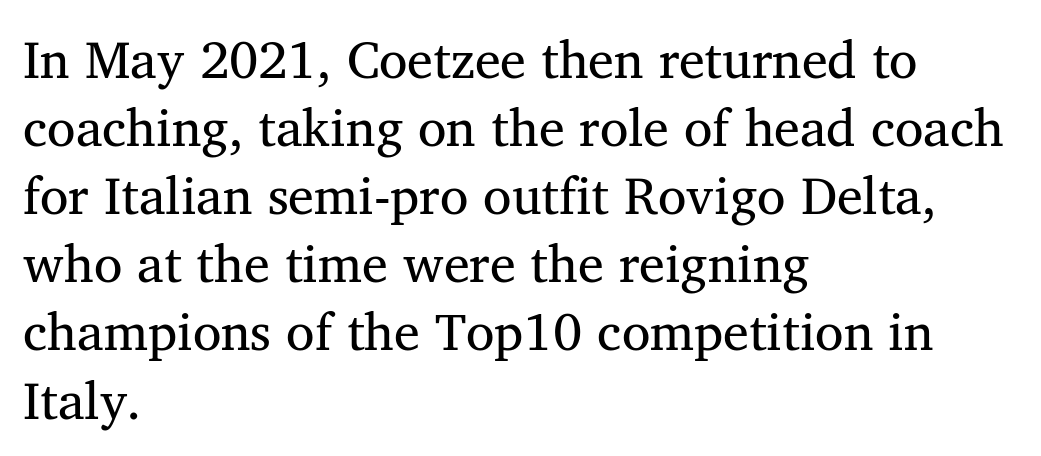
The image shows 52 px regular-weight serif type, upright; set left-aligned, normal line spacing (1.31x), normal letter spacing, not underlined; medium stroke contrast and a medium x-height.
